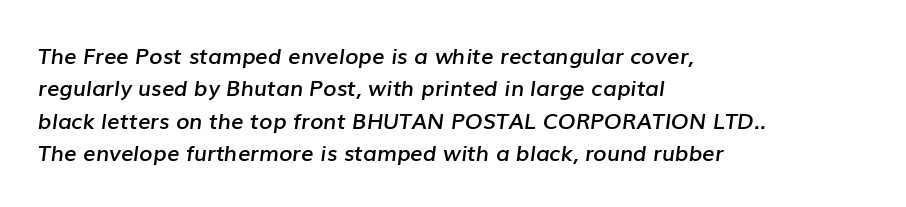
The image shows 22 px text type, italic (leaning right); set left-aligned, normal line spacing (1.47x), normal letter spacing, not underlined.
